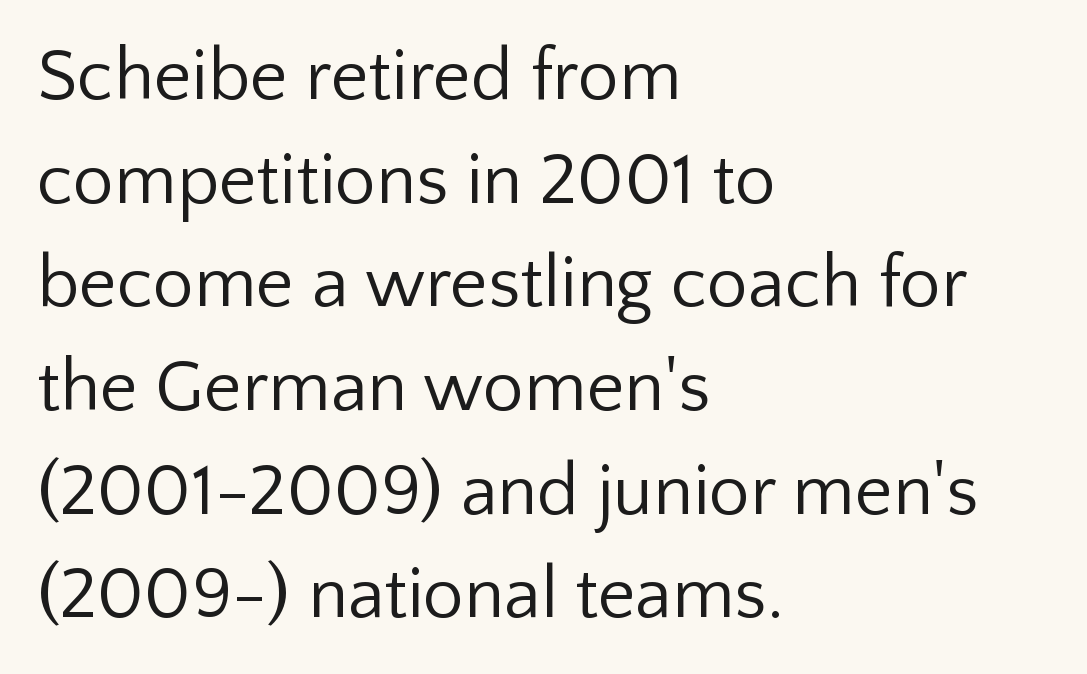
{"serif": "no", "italic": "no", "bold": "no", "weight": "regular", "width": "normal", "stroke_contrast": "low", "x_height": "medium", "monospaced": "no", "underline": "no", "align": "left", "line_spacing": "normal", "line_spacing_ratio": 1.42, "letter_spacing": "normal", "letter_spacing_em": 0.0, "glyph_px": 73}
